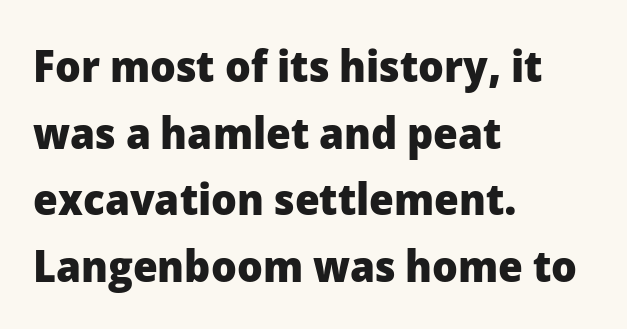
The image shows 45 px heavy sans-serif type, upright; set left-aligned, normal line spacing (1.48x), normal letter spacing, not underlined; low stroke contrast and a medium x-height.
